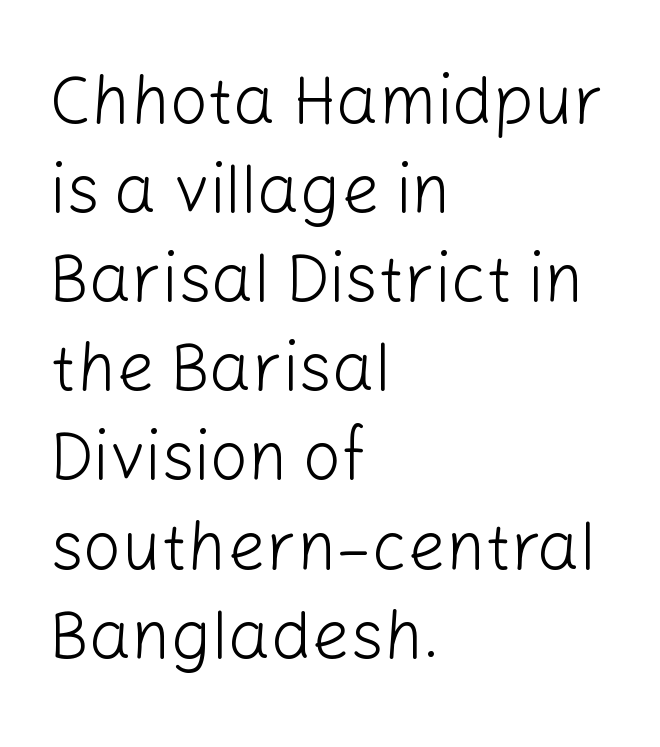
Does the lettering tilt? It doesn't — this is upright. A typesetter would call this proportional, since set widths differ per character. If you measured baseline to baseline, you'd find a middling distance. Bare-footed words on every line. Does the type have serifs? No, each stem ends abruptly. Compared with a typical body face, this is equally light or lighter still.
